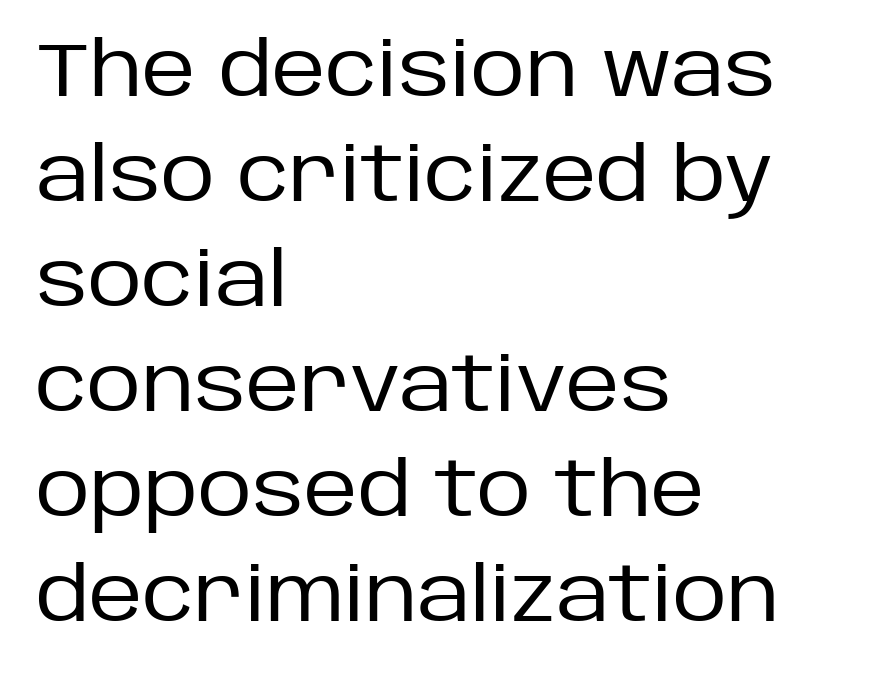
Q: Is the text bold? A: No.
Q: Is the text italic (slanted)? A: No, it is upright.
Q: Is the typeface a serif or a sans-serif typeface? A: Sans-serif.
Q: Is the text underlined? A: No.
Q: How is the paragraph aligned? A: Left-aligned.
Q: Is the spacing between letters normal or unusually wide? A: Normal.
Q: Is the spacing between lines tight, normal or loose? A: Normal.
Q: Width (condensed, normal, or wide)? A: Normal.
Q: Stroke contrast? A: Low.
Q: x-height? A: Large.
Q: Monospaced? A: No.
